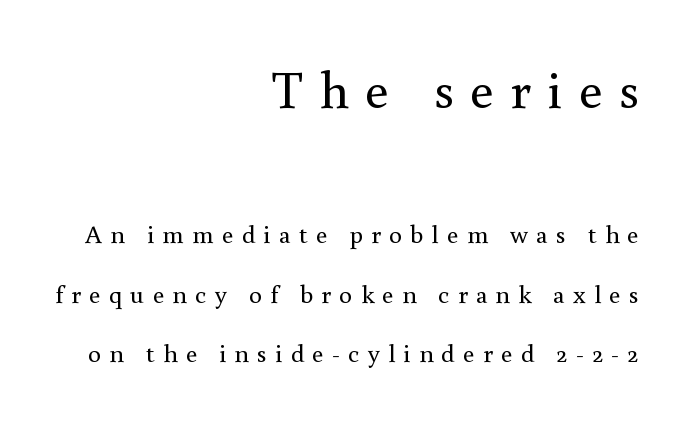
Examine the stroke ends and you'll spot serifs. The letters stand straight up with perfectly vertical stems. The designer gave the opening block more size than the closing block. Glance below the letters and you will spot only blank space. The paragraph shown leans on its right margin.
